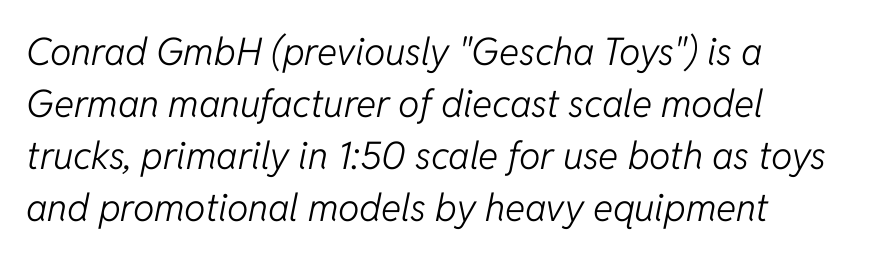
Q: Is the text bold? A: No.
Q: Is the text italic (slanted)? A: Yes, it leans right by about 11 degrees.
Q: Is the text underlined? A: No.
Q: How is the paragraph aligned? A: Left-aligned.
Q: Is the spacing between letters normal or unusually wide? A: Normal.
Q: Is the spacing between lines tight, normal or loose? A: Normal.
Q: Width (condensed, normal, or wide)? A: Normal.
Q: Stroke contrast? A: Low.
Q: x-height? A: Medium.
Q: Monospaced? A: No.
